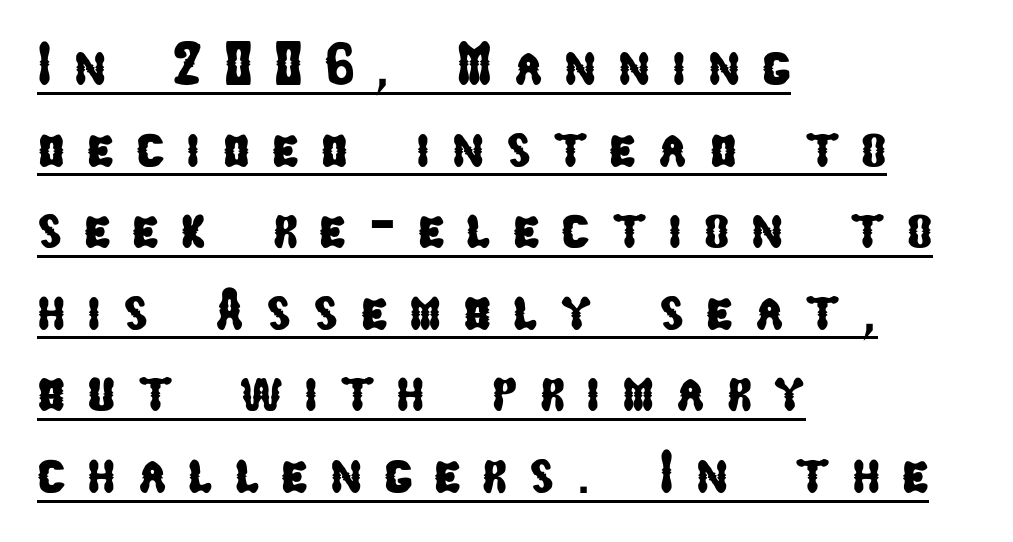
This sample carries an underscore along the baseline area. The typeface chosen for these lines omits serifs. If you measured baseline to baseline, you'd find a middling distance. The rag falls on the right side of this text block. Do the characters align in a grid? No, the font is proportional.
